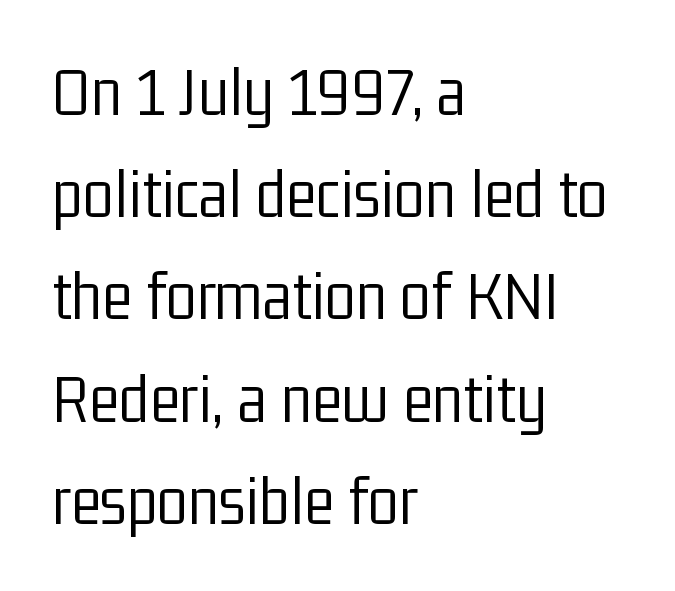
Q: Is the text bold? A: No.
Q: Is the text italic (slanted)? A: No, it is upright.
Q: Is the typeface a serif or a sans-serif typeface? A: Sans-serif.
Q: Is the text underlined? A: No.
Q: How is the paragraph aligned? A: Left-aligned.
Q: Is the spacing between letters normal or unusually wide? A: Normal.
Q: Is the spacing between lines tight, normal or loose? A: Normal.
Q: Width (condensed, normal, or wide)? A: Condensed.
Q: Stroke contrast? A: Low.
Q: x-height? A: Medium.
Q: Monospaced? A: No.
